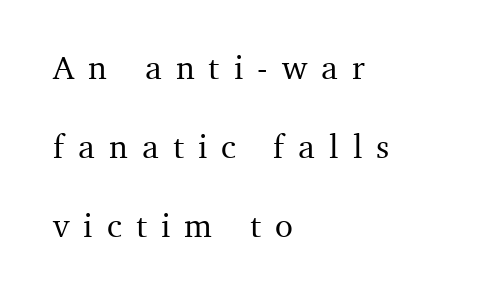
Q: Is the text italic (slanted)? A: No, it is upright.
Q: Is the typeface a serif or a sans-serif typeface? A: Serif.
Q: Is the text underlined? A: No.
Q: How is the paragraph aligned? A: Left-aligned.
Q: Is the spacing between letters normal or unusually wide? A: Unusually wide.
Q: Is the spacing between lines tight, normal or loose? A: Loose.
Q: Width (condensed, normal, or wide)? A: Normal.
Q: Stroke contrast? A: Medium.
Q: x-height? A: Medium.
Q: Monospaced? A: No.
